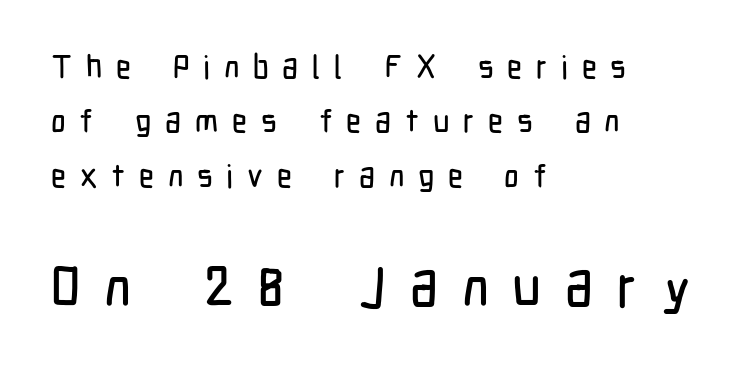
No word sits above an underline. Classification — sans serif. Whoever set this chose a conventional vertical rhythm. The rendering uses natural spacing where letterforms have individual widths. Line beginnings align vertically; line endings do not.
